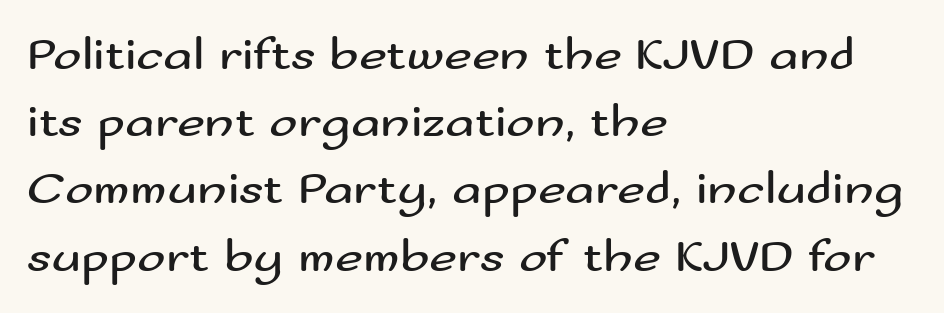
{"serif": "no", "italic": "no", "bold": "no", "weight": "regular", "width": "wide", "stroke_contrast": "medium", "x_height": "small", "monospaced": "no", "underline": "no", "align": "left", "line_spacing": "normal", "line_spacing_ratio": 1.4, "letter_spacing": "normal", "letter_spacing_em": 0.0, "glyph_px": 48}
